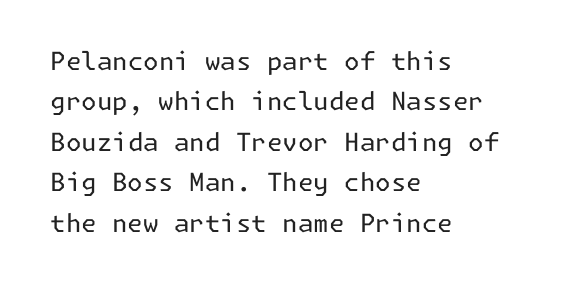
{"italic": "no", "bold": "no", "underline": "no", "align": "left", "line_spacing": "normal", "line_spacing_ratio": 1.62, "letter_spacing": "normal", "letter_spacing_em": 0.0, "glyph_px": 25}
